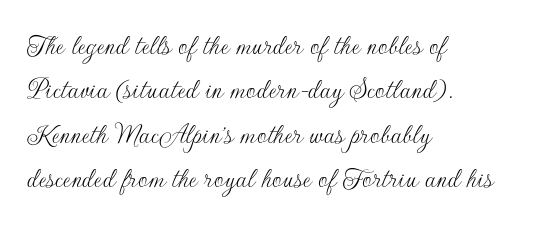
The image shows 30 px thin sans-serif type; set left-aligned, normal line spacing (1.48x), normal letter spacing, not underlined; low stroke contrast and a small x-height.
